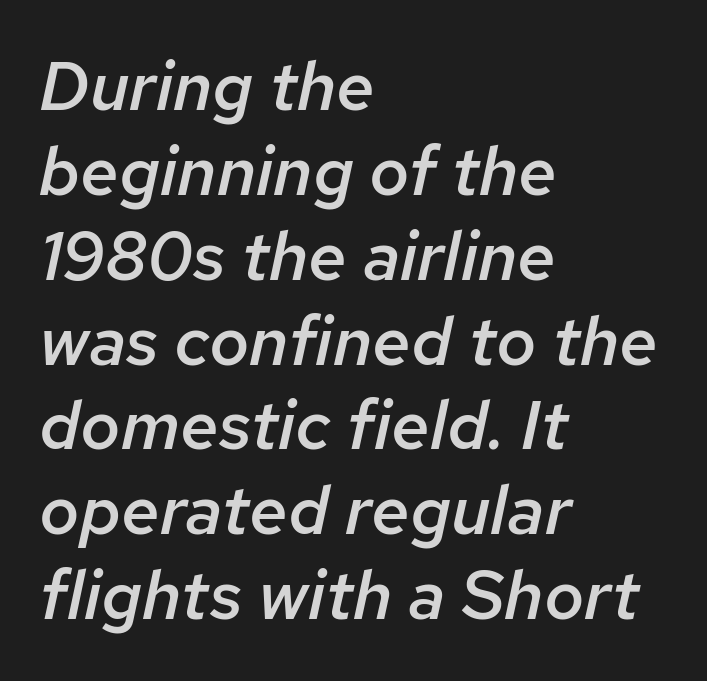
{"italic": "yes", "lean": "right", "slant_degrees": 12, "bold": "semi", "weight": "semibold", "width": "normal", "stroke_contrast": "low", "x_height": "medium", "monospaced": "no", "underline": "no", "align": "left", "line_spacing_ratio": 1.23, "letter_spacing": "normal", "letter_spacing_em": 0.0, "glyph_px": 69}
